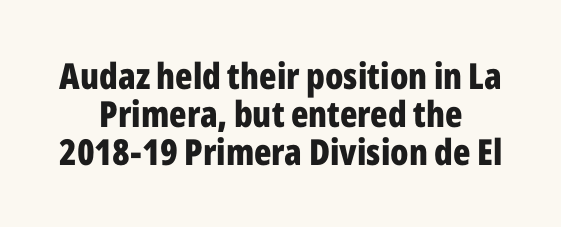
The image shows 36 px bold, condensed sans-serif type, upright; set centered, tight line spacing (1.06x), normal letter spacing, not underlined; low stroke contrast and a medium x-height.
